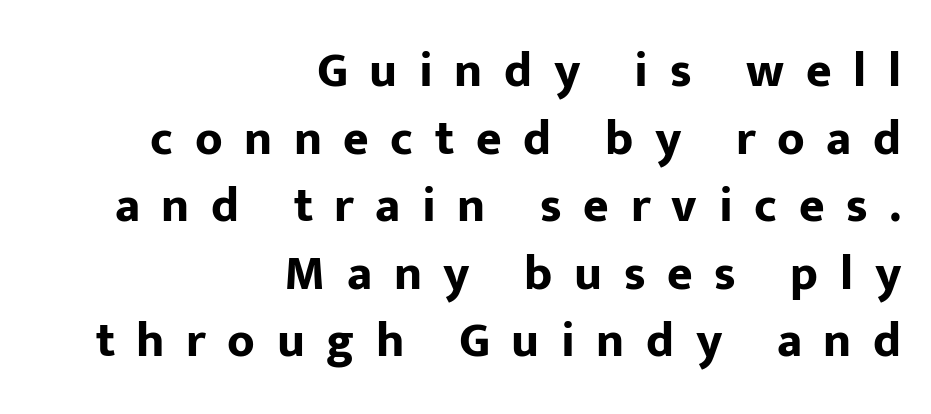
Q: Is the text bold? A: Yes.
Q: Is the text italic (slanted)? A: No, it is upright.
Q: Is the typeface a serif or a sans-serif typeface? A: Sans-serif.
Q: Is the text underlined? A: No.
Q: How is the paragraph aligned? A: Right-aligned.
Q: Is the spacing between letters normal or unusually wide? A: Unusually wide.
Q: Is the spacing between lines tight, normal or loose? A: Normal.
Q: Width (condensed, normal, or wide)? A: Normal.
Q: Stroke contrast? A: Low.
Q: x-height? A: Medium.
Q: Monospaced? A: No.
